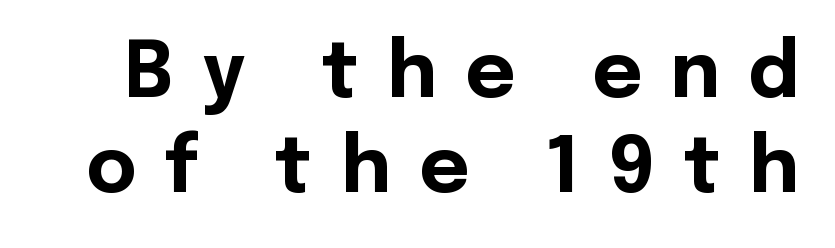
The image shows 77 px bold sans-serif type, upright; set line spacing 1.24x, unusually wide letter spacing (+0.37 em), not underlined; a medium x-height.
